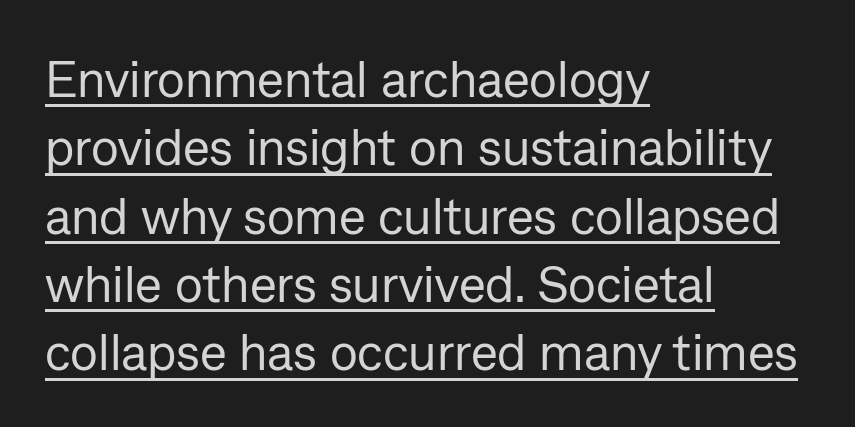
{"serif": "no", "italic": "no", "bold": "no", "weight": "regular", "width": "normal", "stroke_contrast": "low", "x_height": "medium", "monospaced": "no", "underline": "yes", "align": "left", "line_spacing": "normal", "line_spacing_ratio": 1.34, "letter_spacing": "normal", "letter_spacing_em": 0.0, "glyph_px": 51}
